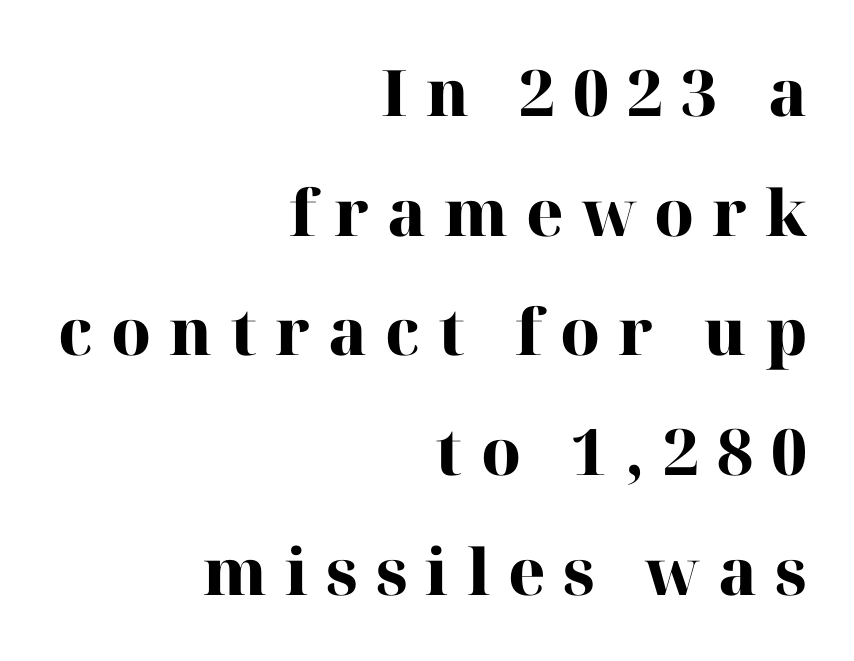
Q: Is the text bold? A: Yes.
Q: Is the text italic (slanted)? A: No, it is upright.
Q: Is the typeface a serif or a sans-serif typeface? A: Serif.
Q: Is the text underlined? A: No.
Q: How is the paragraph aligned? A: Right-aligned.
Q: Is the spacing between letters normal or unusually wide? A: Unusually wide.
Q: Width (condensed, normal, or wide)? A: Normal.
Q: Stroke contrast? A: High.
Q: x-height? A: Medium.
Q: Monospaced? A: No.
